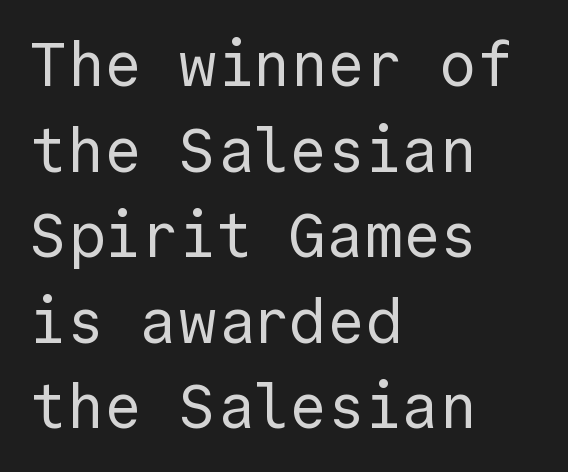
The passage shown is typeset with a sans-serif family. Each letter, wide or thin by design, is forced into the same width here. Style check: upright. The words here are not underlined. If you drew a ruler down the left edge, every line would touch it. This sample keeps an unexceptional amount of space between lines.
